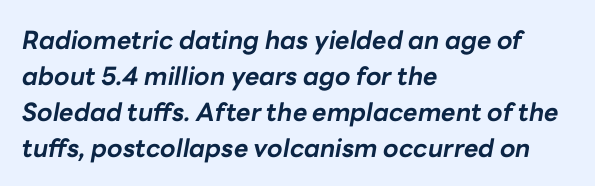
{"italic": "yes", "lean": "right", "slant_degrees": 10, "bold": "yes", "underline": "no", "align": "left", "line_spacing": "normal", "line_spacing_ratio": 1.44, "letter_spacing": "normal", "letter_spacing_em": 0.0, "glyph_px": 25}
